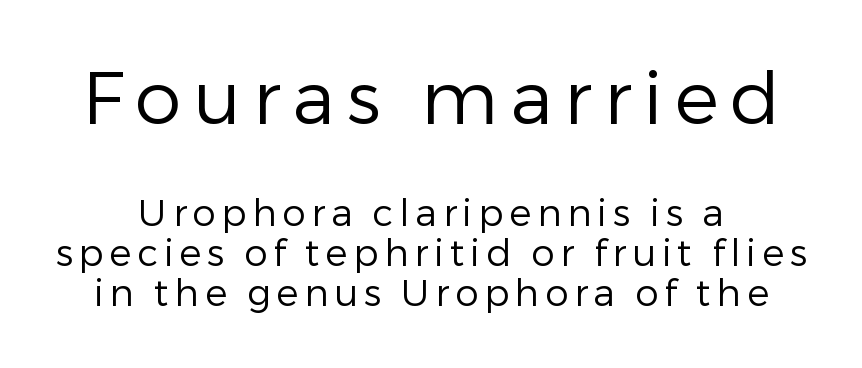
Q: Is the text bold? A: No.
Q: Is the text italic (slanted)? A: No, it is upright.
Q: Is the typeface a serif or a sans-serif typeface? A: Sans-serif.
Q: Is the text underlined? A: No.
Q: Is the spacing between lines tight, normal or loose? A: Tight.
Q: Which block of text is set in a larger size, the first (top) or the second (bottom)? A: The first (top) one.
Q: Width (condensed, normal, or wide)? A: Normal.
Q: Stroke contrast? A: Low.
Q: x-height? A: Medium.
Q: Monospaced? A: No.
